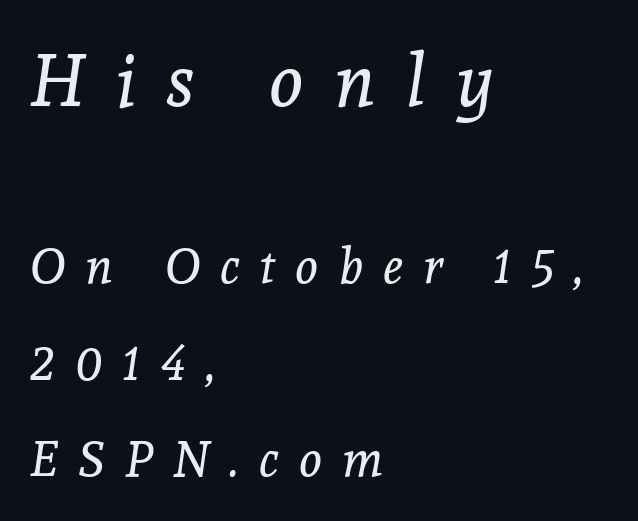
Q: Is the text bold? A: No.
Q: Is the text italic (slanted)? A: Yes, it leans right by about 8 degrees.
Q: Is the typeface a serif or a sans-serif typeface? A: Serif.
Q: Is the text underlined? A: No.
Q: How is the paragraph aligned? A: Left-aligned.
Q: Is the spacing between letters normal or unusually wide? A: Unusually wide.
Q: Is the spacing between lines tight, normal or loose? A: Loose.
Q: Which block of text is set in a larger size, the first (top) or the second (bottom)? A: The first (top) one.
Q: Width (condensed, normal, or wide)? A: Normal.
Q: x-height? A: Medium.
Q: Monospaced? A: No.
